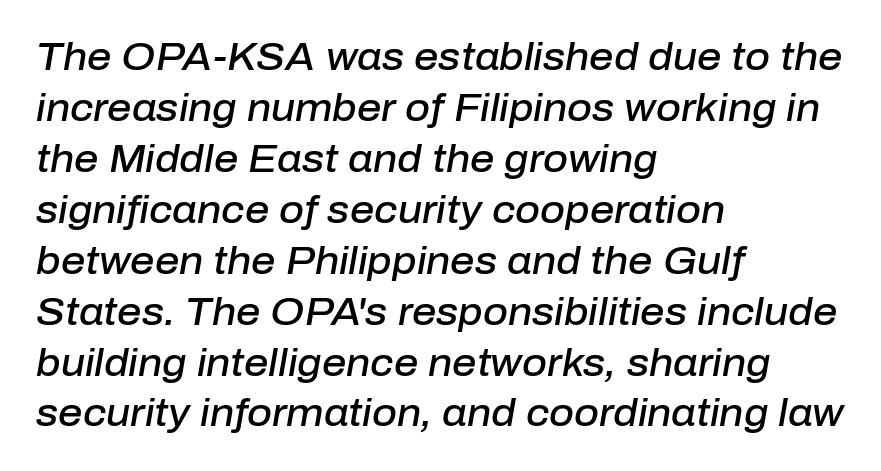
Casual observation: everything's shoved over to the left. Honestly, the row spacing looks completely unremarkable. The face used here is proportionally spaced, like ordinary book or web type. If you drew a line through each stem, it would be angled. Decoration check: the copy has no underline. The letterforms sit shoulder to shoulder at normal distance.
